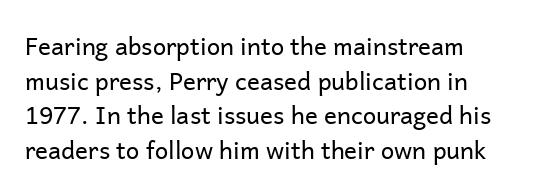
Regarding leading, the lines here are spaced in the standard way. The letters look calm and open, with moderate or lighter stems. Layout note: lines flush left. The rendering keeps characters at their native spacing. The lettering stays uniformly vertical, giving the passage a roman look. Underline: absent.
